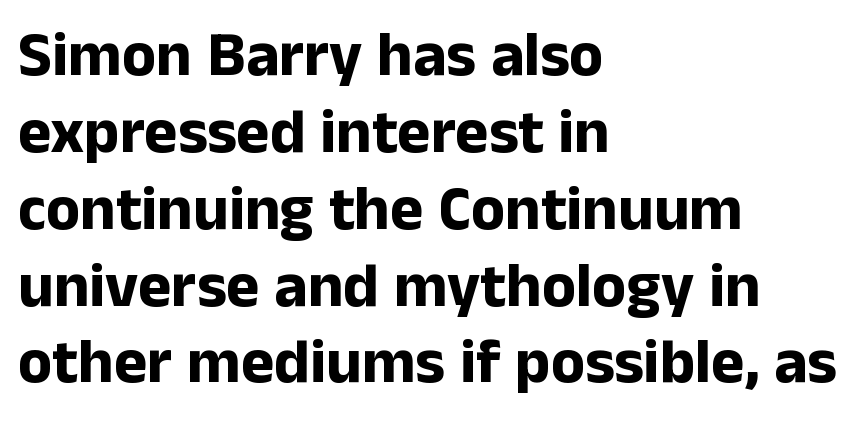
The image shows 63 px bold sans-serif type, upright; set left-aligned, line spacing 1.22x, normal letter spacing, not underlined; low stroke contrast and a medium x-height.
